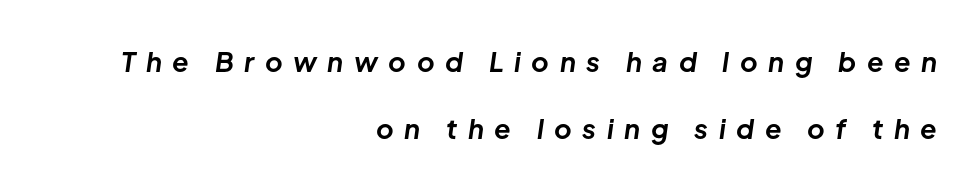
The sample has been set heavy, in full bold. Quick note: italic. A great deal of white space separates one row of letters from the next. Words float on clear page, feet unadorned.
